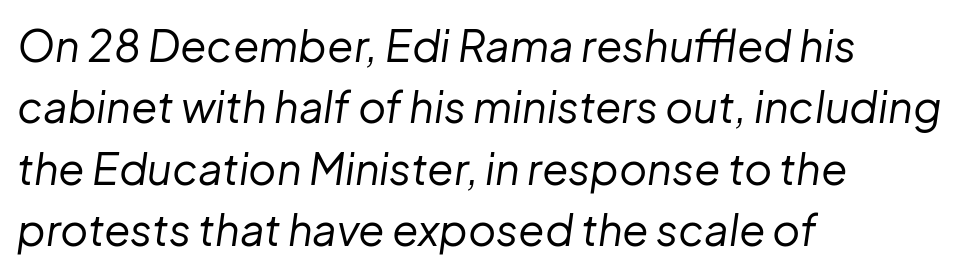
These lines were composed using italics. Where is the straight margin? On the left. The typesetting does not lean heavy: it is not bold. Think of a printed novel: that variable character pitch is what you see here.
